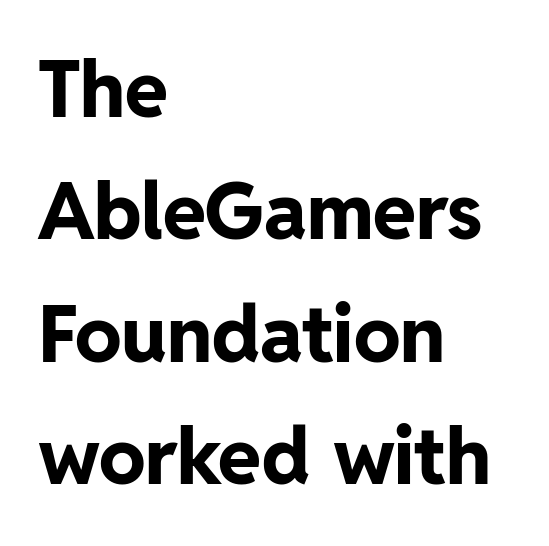
Heft: maximum for text — a bold. Which margin do the lines hug? The left one — the right edge is uneven. The letters stand upright; this is a roman face. The horizontal fit of the characters is conventional and even. The text was rendered using a sans face with plain stroke endings.
